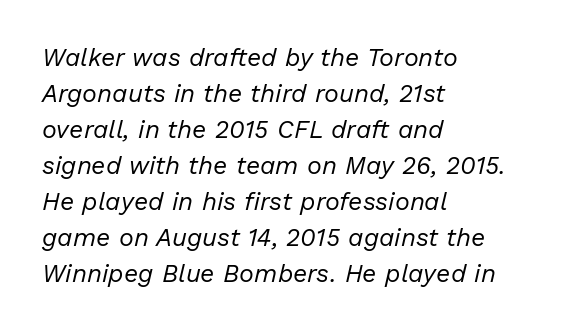
Q: Is the text bold? A: No.
Q: Is the text italic (slanted)? A: Yes, it leans right by about 13 degrees.
Q: Is the text underlined? A: No.
Q: How is the paragraph aligned? A: Left-aligned.
Q: Is the spacing between letters normal or unusually wide? A: Normal.
Q: Is the spacing between lines tight, normal or loose? A: Normal.
